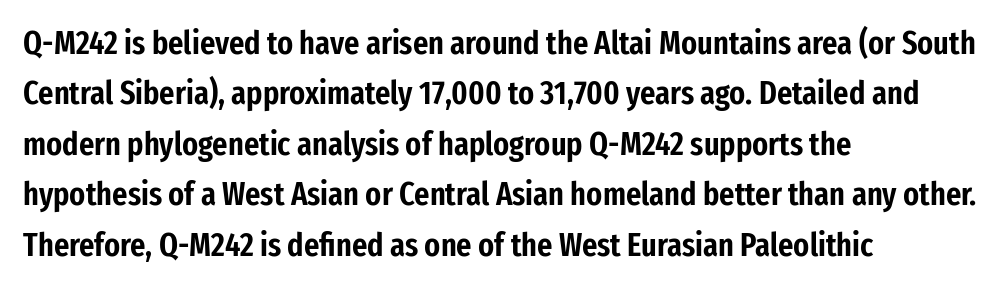
The lines sit at an ordinary, default distance from one another. Nope, no serifs anywhere on these letters. What stands out about the letter spacing? Nothing — it is the standard amount. Line starts are locked; line ends wander.
